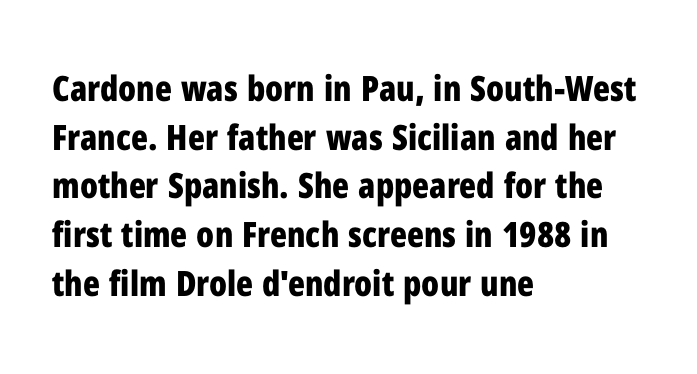
As a designer I'd log this as weight 700, bold. There is no visible air inserted between adjacent glyphs. A clean baseline with only descenders dipping below it. These lines were composed using upright roman letters. The face used here is proportionally spaced, like ordinary book or web type.
